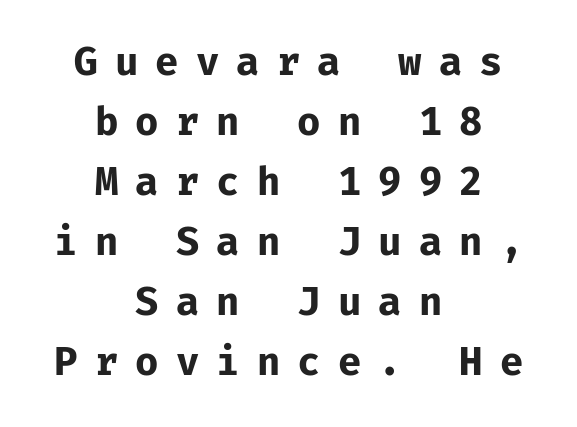
{"serif": "no", "italic": "no", "bold": "yes", "weight": "bold", "width": "normal", "stroke_contrast": "low", "x_height": "medium", "monospaced": "yes", "underline": "no", "align": "center", "line_spacing": "normal", "line_spacing_ratio": 1.58, "letter_spacing": "wide", "letter_spacing_em": 0.45, "glyph_px": 38}
